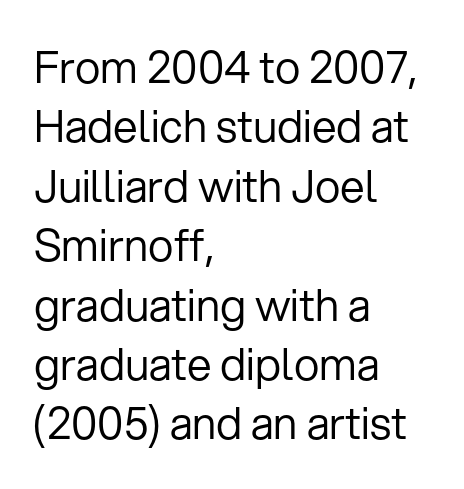
{"serif": "no", "italic": "no", "bold": "no", "weight": "regular", "width": "normal", "stroke_contrast": "low", "x_height": "medium", "monospaced": "no", "underline": "no", "align": "left", "line_spacing": "normal", "line_spacing_ratio": 1.35, "letter_spacing": "normal", "letter_spacing_em": 0.0, "glyph_px": 44}
